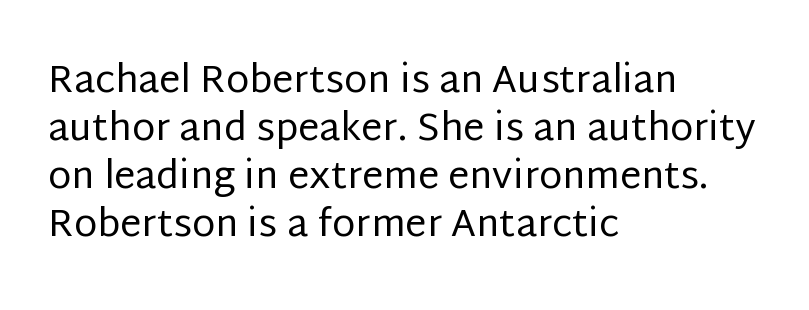
The image shows 38 px regular-weight sans-serif type, upright; set left-aligned, normal line spacing (1.26x), normal letter spacing, not underlined; low stroke contrast and a large x-height.
